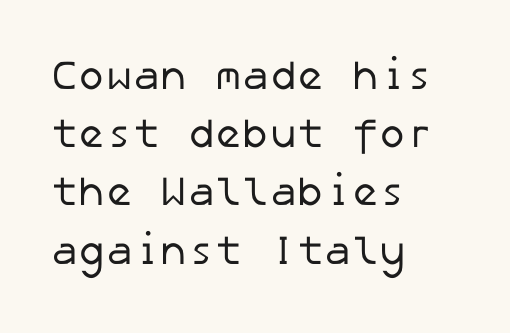
{"serif": "no", "bold": "no", "weight": "regular", "width": "normal", "stroke_contrast": "low", "x_height": "medium", "underline": "no", "align": "left", "line_spacing": "normal", "line_spacing_ratio": 1.42, "letter_spacing": "normal", "letter_spacing_em": 0.0, "glyph_px": 41}
